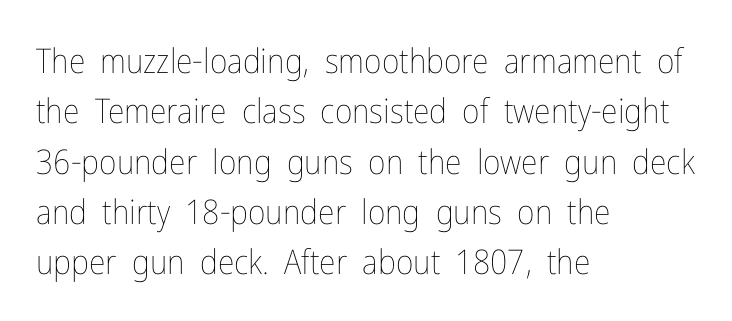
The image shows 34 px thin, condensed type, upright; set left-aligned, normal line spacing (1.48x), normal letter spacing, not underlined; low stroke contrast and a medium x-height.
